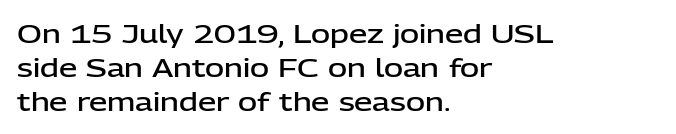
The image shows 26 px text type, upright; set left-aligned, normal line spacing (1.3x), normal letter spacing, not underlined.
